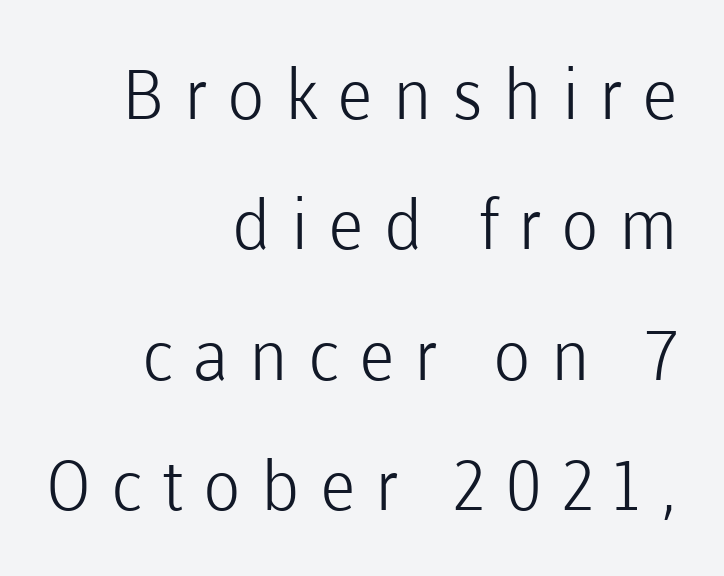
The image shows 69 px light sans-serif type, upright; set right-aligned, line spacing 1.89x, unusually wide letter spacing (+0.29 em), not underlined; low stroke contrast and a medium x-height.
